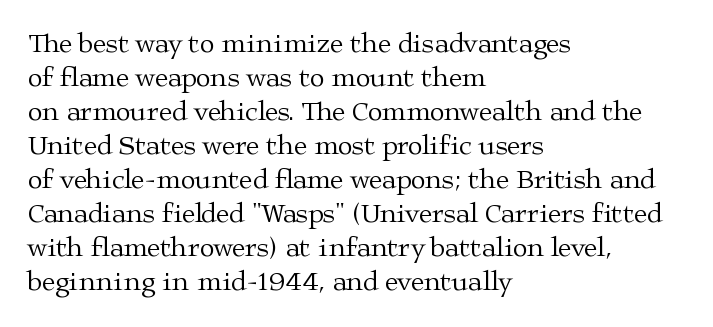
Q: Is the text bold? A: No.
Q: Is the text italic (slanted)? A: No, it is upright.
Q: Is the text underlined? A: No.
Q: How is the paragraph aligned? A: Left-aligned.
Q: Is the spacing between letters normal or unusually wide? A: Normal.
Q: Is the spacing between lines tight, normal or loose? A: Normal.
